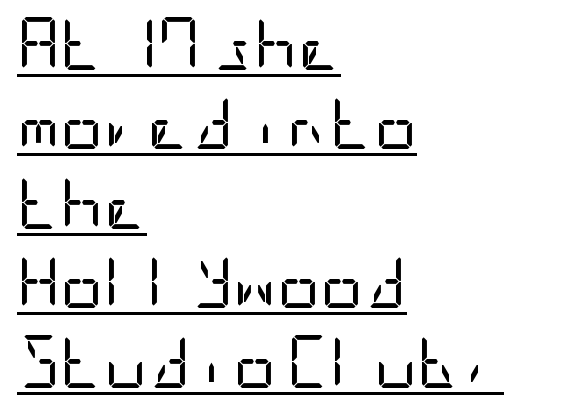
Is the stroke heavy? The answer is a plain regular-or-lighter. Is this a sans? Yes — the strokes have no serifs. The ragged edge is on the right, which tells us the setting is flush left. It's the straight-up-and-down kind of type. Glance below the letters and you will spot a drawn line. Evenly set lines give the paragraph a standard silhouette.
